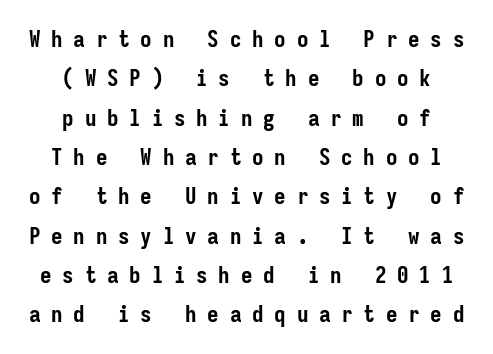
{"italic": "no", "bold": "yes", "underline": "no", "align": "center", "line_spacing_ratio": 1.71, "letter_spacing": "wide", "letter_spacing_em": 0.47, "glyph_px": 23}
